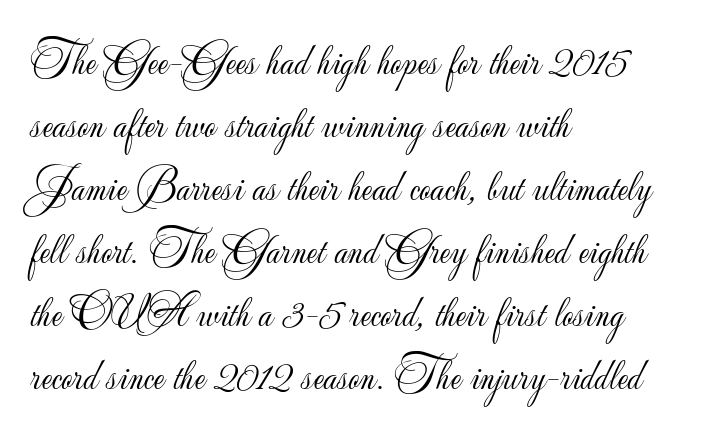
Look at the tracking — it's just the regular setting, nothing added. The face used here is a sans, in the tradition of grotesques and geometrics. The lines in this sample share a left origin and differ only in where they stop. The space beneath each line is pristine and unruled. Does the leading feel generous? No, just average.
